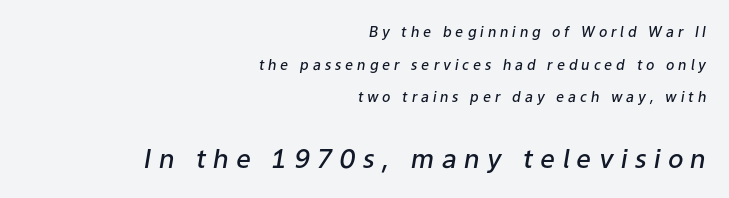
The image shows 26 px text type, italic (leaning right); set right-aligned, loose line spacing (2.33x), unusually wide letter spacing (+0.28 em), not underlined; the second (bottom) block is 1.86x larger.
